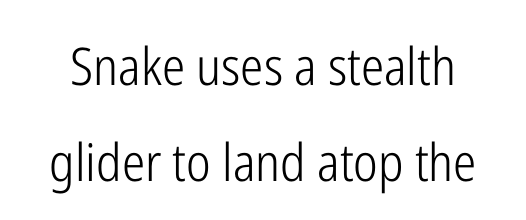
{"serif": "no", "italic": "no", "bold": "no", "weight": "light", "width": "condensed", "stroke_contrast": "low", "x_height": "medium", "monospaced": "no", "underline": "no", "line_spacing_ratio": 1.84, "letter_spacing": "normal", "letter_spacing_em": 0.0, "glyph_px": 52}
